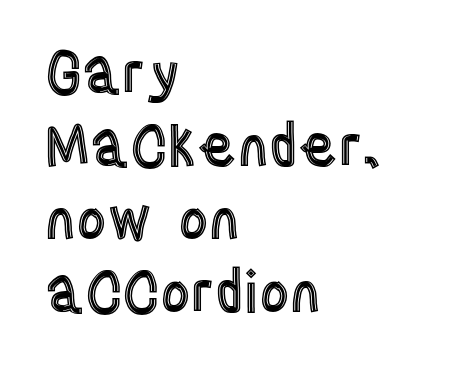
The image shows 58 px condensed type, upright; set left-aligned, normal line spacing (1.26x), normal letter spacing, not underlined; a large x-height.
